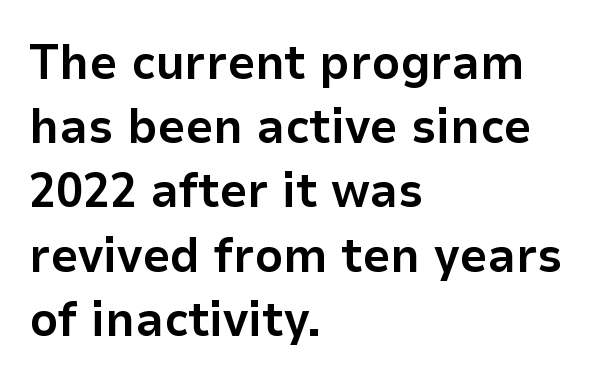
{"serif": "no", "italic": "no", "bold": "yes", "weight": "bold", "width": "normal", "stroke_contrast": "low", "x_height": "medium", "monospaced": "no", "underline": "no", "align": "left", "line_spacing": "normal", "line_spacing_ratio": 1.31, "letter_spacing": "normal", "letter_spacing_em": 0.0, "glyph_px": 49}
